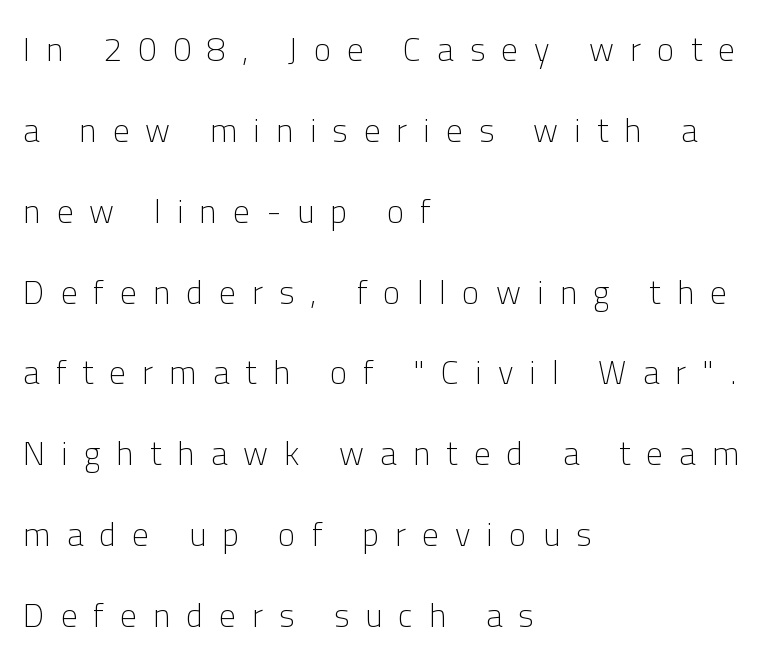
Q: Is the text bold? A: No.
Q: Is the text italic (slanted)? A: No, it is upright.
Q: Is the typeface a serif or a sans-serif typeface? A: Sans-serif.
Q: Is the text underlined? A: No.
Q: How is the paragraph aligned? A: Left-aligned.
Q: Is the spacing between letters normal or unusually wide? A: Unusually wide.
Q: Is the spacing between lines tight, normal or loose? A: Loose.
Q: Width (condensed, normal, or wide)? A: Normal.
Q: Stroke contrast? A: Low.
Q: x-height? A: Medium.
Q: Monospaced? A: No.
